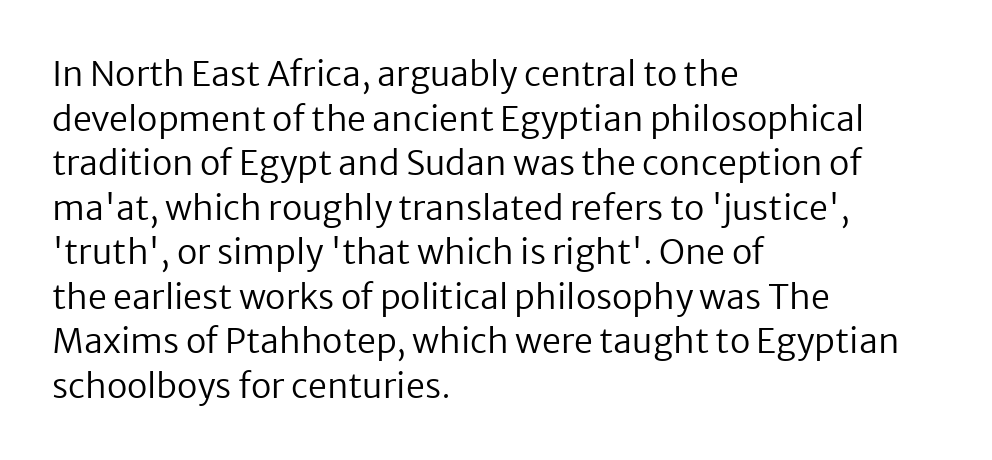
Q: Is the text bold? A: No.
Q: Is the text italic (slanted)? A: No, it is upright.
Q: Is the typeface a serif or a sans-serif typeface? A: Sans-serif.
Q: Is the text underlined? A: No.
Q: How is the paragraph aligned? A: Left-aligned.
Q: Is the spacing between letters normal or unusually wide? A: Normal.
Q: Is the spacing between lines tight, normal or loose? A: Normal.
Q: Width (condensed, normal, or wide)? A: Normal.
Q: Stroke contrast? A: Low.
Q: x-height? A: Medium.
Q: Monospaced? A: No.
